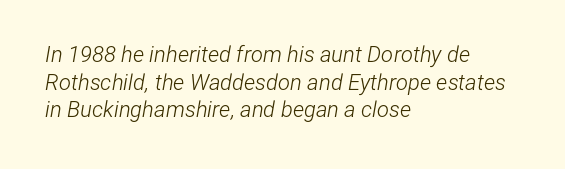
Q: Is the text bold? A: No.
Q: Is the text italic (slanted)? A: Yes, it leans right by about 12 degrees.
Q: Is the text underlined? A: No.
Q: How is the paragraph aligned? A: Left-aligned.
Q: Is the spacing between letters normal or unusually wide? A: Normal.
Q: Is the spacing between lines tight, normal or loose? A: Normal.
